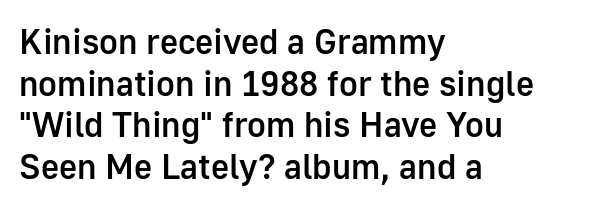
{"serif": "no", "italic": "no", "bold": "semi", "weight": "semibold", "width": "normal", "stroke_contrast": "low", "x_height": "medium", "monospaced": "no", "underline": "no", "align": "left", "line_spacing_ratio": 1.19, "letter_spacing": "normal", "letter_spacing_em": 0.0, "glyph_px": 35}
